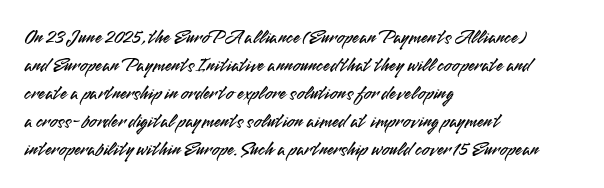
The image shows 20 px text type; set left-aligned, normal line spacing (1.4x), normal letter spacing, not underlined.
